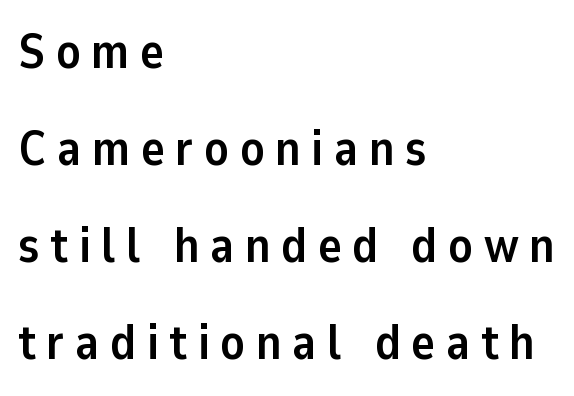
The type sits square on the baseline with zero lean. These lines have a slow, spaced-out rhythm from letter to letter. Look at the bottom of the vertical strokes: they stop flat, with no serifs. Is this a fixed-width face? No — the glyphs have proportional, varying widths. The area under the type is left untouched.
